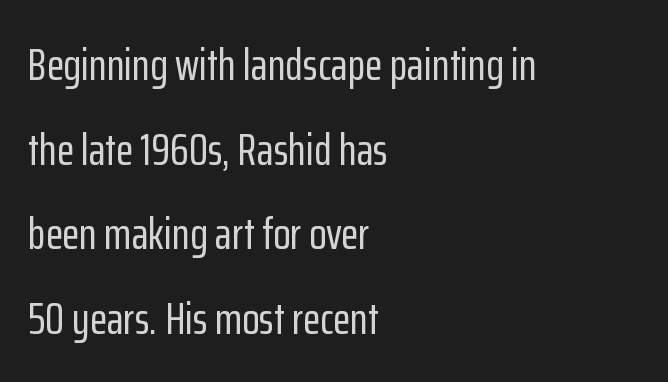
The image shows 45 px condensed sans-serif type, upright; set left-aligned, line spacing 1.88x, normal letter spacing, not underlined; low stroke contrast and a medium x-height.
